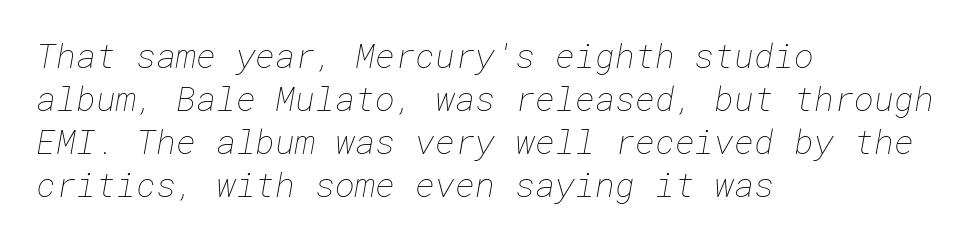
The image shows 34 px thin type; set left-aligned, normal line spacing (1.26x), normal letter spacing, not underlined; low stroke contrast and a medium x-height.
